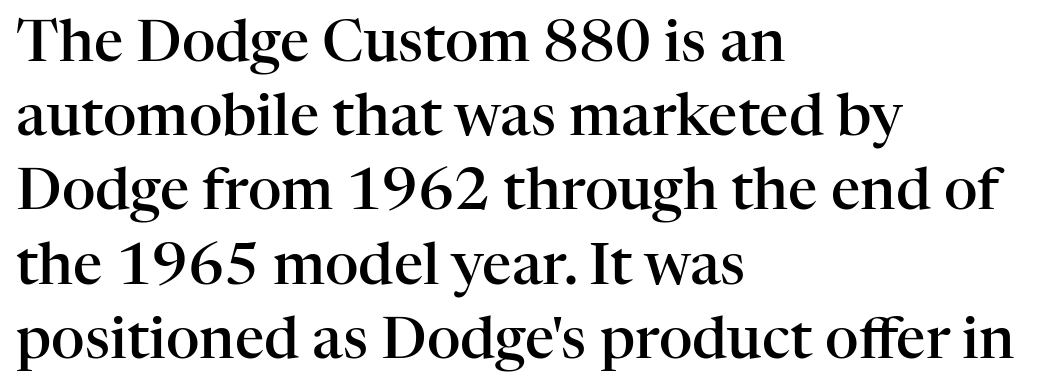
{"serif": "yes", "italic": "no", "bold": "semi", "weight": "semibold", "width": "normal", "stroke_contrast": "high", "x_height": "medium", "monospaced": "no", "underline": "no", "align": "left", "line_spacing": "normal", "line_spacing_ratio": 1.28, "letter_spacing": "normal", "letter_spacing_em": 0.0, "glyph_px": 58}
